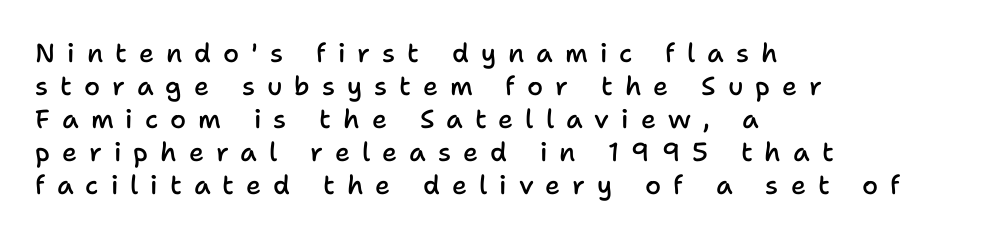
The image shows 26 px text type, upright; set left-aligned, normal line spacing (1.27x), unusually wide letter spacing (+0.46 em), not underlined.
